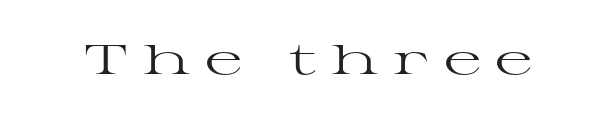
The image shows 41 px regular-weight, wide serif type, upright; set unusually wide letter spacing (+0.35 em), not underlined; high stroke contrast and a medium x-height.
